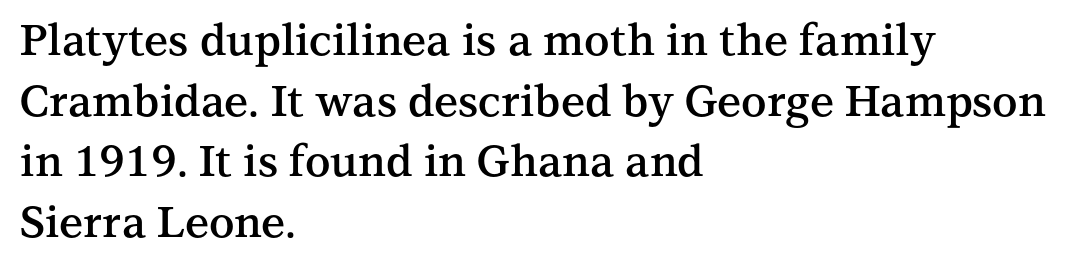
Q: Is the text bold? A: Semi-bold.
Q: Is the text italic (slanted)? A: No, it is upright.
Q: Is the typeface a serif or a sans-serif typeface? A: Serif.
Q: Is the text underlined? A: No.
Q: How is the paragraph aligned? A: Left-aligned.
Q: Is the spacing between letters normal or unusually wide? A: Normal.
Q: Is the spacing between lines tight, normal or loose? A: Normal.
Q: Width (condensed, normal, or wide)? A: Normal.
Q: Stroke contrast? A: Medium.
Q: x-height? A: Medium.
Q: Monospaced? A: No.
